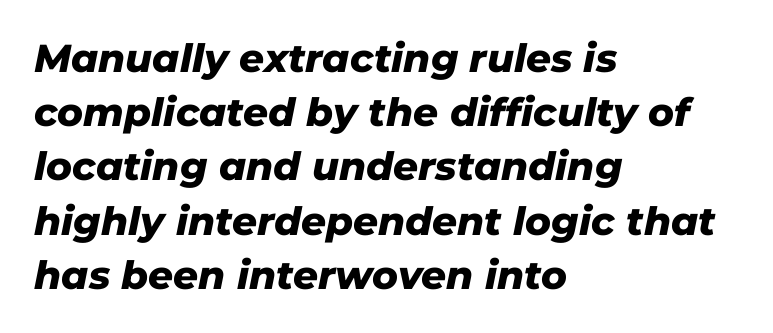
Q: Is the text bold? A: Yes.
Q: Is the text italic (slanted)? A: Yes, it leans right by about 11 degrees.
Q: Is the text underlined? A: No.
Q: How is the paragraph aligned? A: Left-aligned.
Q: Is the spacing between letters normal or unusually wide? A: Normal.
Q: Is the spacing between lines tight, normal or loose? A: Normal.
Q: Width (condensed, normal, or wide)? A: Normal.
Q: Stroke contrast? A: Low.
Q: x-height? A: Medium.
Q: Monospaced? A: No.
